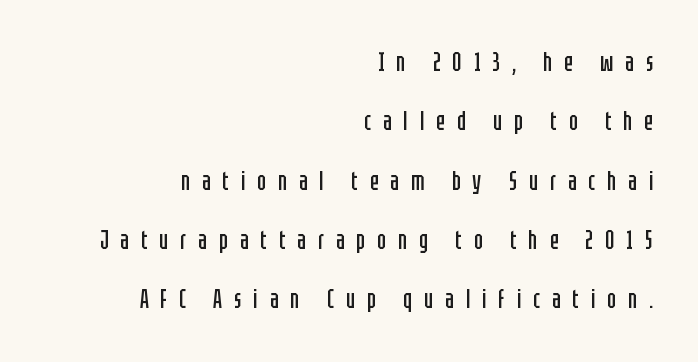
Q: Is the text bold? A: No.
Q: Is the text italic (slanted)? A: No, it is upright.
Q: Is the text underlined? A: No.
Q: How is the paragraph aligned? A: Right-aligned.
Q: Is the spacing between letters normal or unusually wide? A: Unusually wide.
Q: Is the spacing between lines tight, normal or loose? A: Loose.
